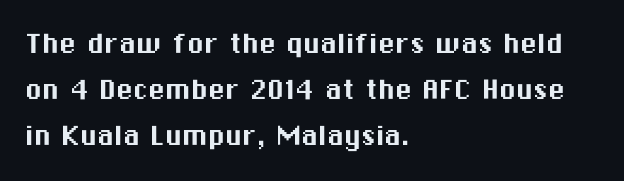
Q: Is the text italic (slanted)? A: No, it is upright.
Q: Is the typeface a serif or a sans-serif typeface? A: Sans-serif.
Q: Is the text underlined? A: No.
Q: How is the paragraph aligned? A: Left-aligned.
Q: Is the spacing between letters normal or unusually wide? A: Normal.
Q: Is the spacing between lines tight, normal or loose? A: Normal.
Q: Width (condensed, normal, or wide)? A: Normal.
Q: Stroke contrast? A: Medium.
Q: x-height? A: Medium.
Q: Monospaced? A: No.
